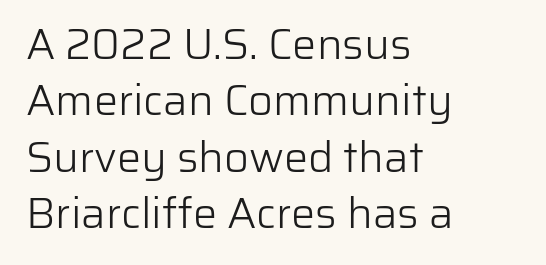
Q: Is the text bold? A: No.
Q: Is the text italic (slanted)? A: No, it is upright.
Q: Is the typeface a serif or a sans-serif typeface? A: Sans-serif.
Q: Is the text underlined? A: No.
Q: How is the paragraph aligned? A: Left-aligned.
Q: Is the spacing between letters normal or unusually wide? A: Normal.
Q: Is the spacing between lines tight, normal or loose? A: Normal.
Q: Width (condensed, normal, or wide)? A: Normal.
Q: Stroke contrast? A: Low.
Q: x-height? A: Medium.
Q: Monospaced? A: No.
